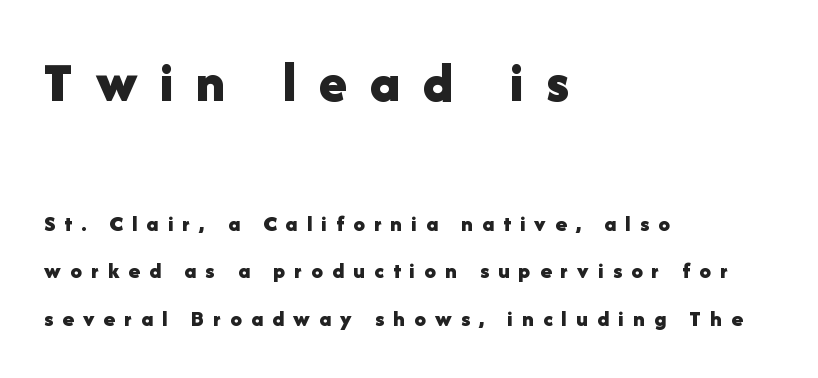
What's the leading like? Stretched, with rows far apart. Students, note that the glyphs here are deliberately spaced far apart. The typesetting leans heavy: a genuine bold. Character widths vary here, with narrow letters taking less room than wide ones.
